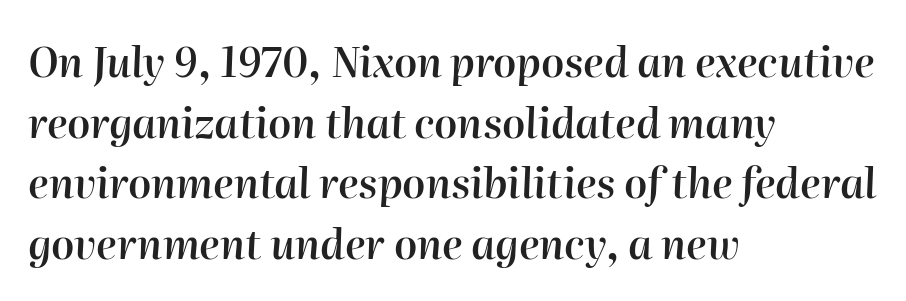
{"italic": "yes", "lean": "right", "slant_degrees": 2, "bold": "semi", "weight": "semibold", "width": "normal", "stroke_contrast": "high", "x_height": "medium", "monospaced": "no", "underline": "no", "align": "left", "line_spacing": "normal", "line_spacing_ratio": 1.48, "letter_spacing": "normal", "letter_spacing_em": 0.0, "glyph_px": 41}
